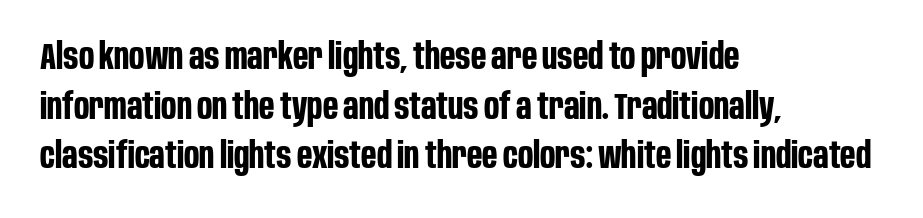
Words float on clear page, feet unadorned. A typesetter would call this zero additional tracking. The leading is moderate, giving the passage an even texture. The rendering uses natural spacing where letterforms have individual widths. Each line starts at the same left margin while the right side varies.
